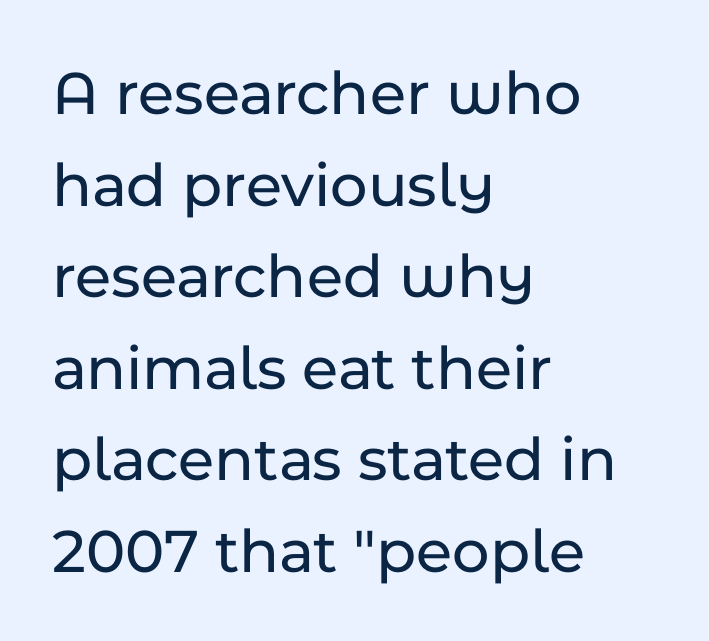
{"serif": "no", "italic": "no", "width": "normal", "stroke_contrast": "low", "x_height": "medium", "monospaced": "no", "underline": "no", "align": "left", "line_spacing": "normal", "line_spacing_ratio": 1.43, "letter_spacing": "normal", "letter_spacing_em": 0.0, "glyph_px": 64}
